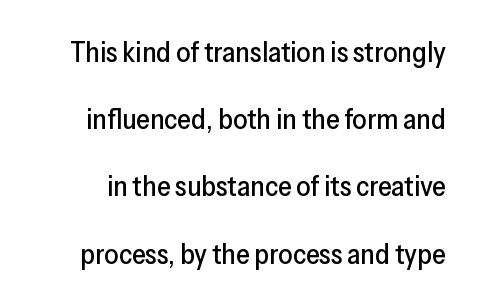
Q: Is the text italic (slanted)? A: No, it is upright.
Q: Is the typeface a serif or a sans-serif typeface? A: Sans-serif.
Q: Is the text underlined? A: No.
Q: Is the spacing between letters normal or unusually wide? A: Normal.
Q: Is the spacing between lines tight, normal or loose? A: Loose.
Q: Width (condensed, normal, or wide)? A: Normal.
Q: Stroke contrast? A: Low.
Q: x-height? A: Medium.
Q: Monospaced? A: No.
